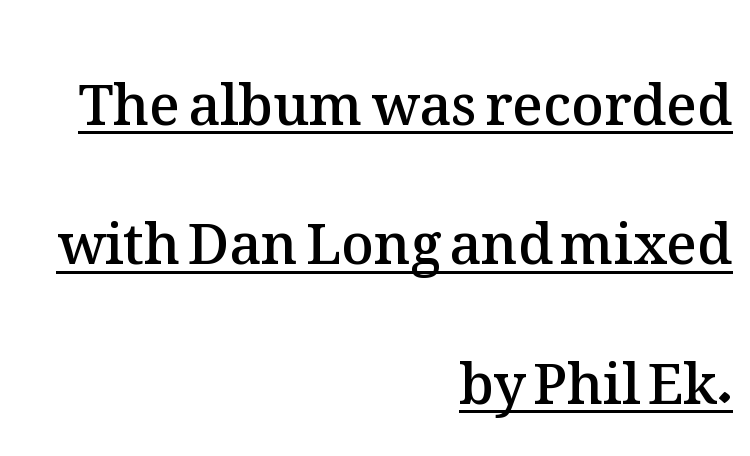
{"italic": "no", "bold": "semi", "weight": "semibold", "width": "normal", "stroke_contrast": "medium", "x_height": "medium", "monospaced": "no", "underline": "yes", "align": "right", "line_spacing": "loose", "line_spacing_ratio": 2.49, "letter_spacing": "normal", "letter_spacing_em": 0.0, "glyph_px": 56}
